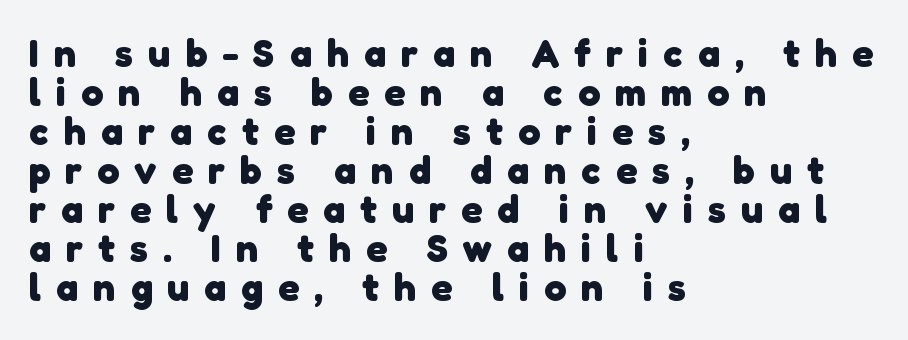
The letters are spread apart with noticeably loose tracking. The designer went with a sans here, leaving each stem footless. The passage shown is typed in a proportional face where columns would drift. Horizontally, the lines are justified to the leading edge only.
